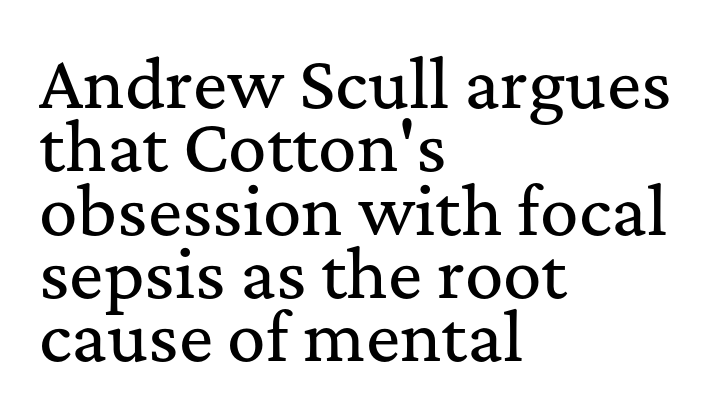
{"serif": "yes", "italic": "no", "width": "normal", "stroke_contrast": "medium", "x_height": "medium", "monospaced": "no", "underline": "no", "align": "left", "line_spacing": "tight", "line_spacing_ratio": 0.99, "letter_spacing": "normal", "letter_spacing_em": 0.0, "glyph_px": 64}
